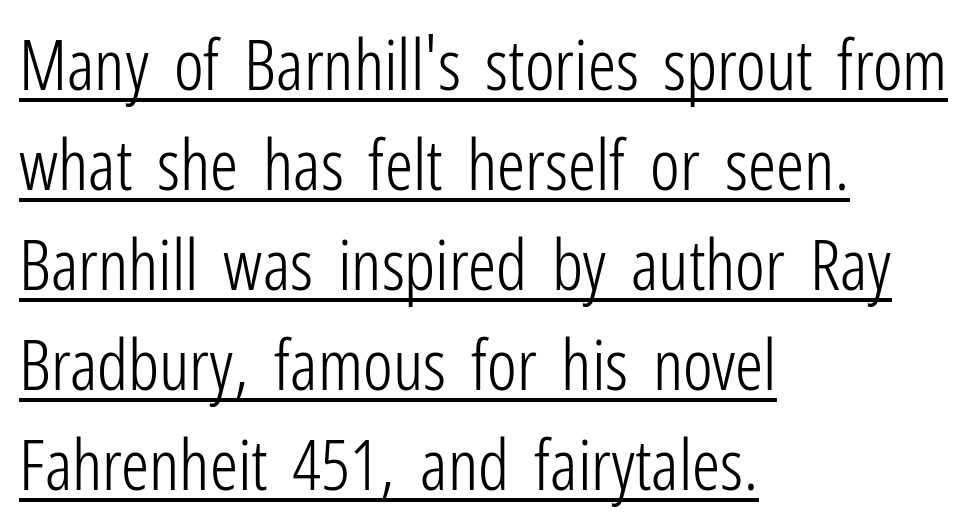
The image shows 70 px light, condensed sans-serif type, upright; set left-aligned, normal line spacing (1.43x), normal letter spacing, underlined; low stroke contrast and a medium x-height.
